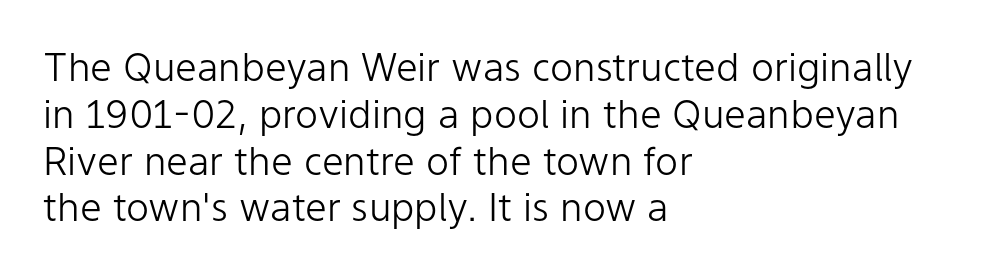
A roman cut, with each character standing at attention. Serif or sans? Sans — the stroke terminals are bare. The weight would be labelled regular, book, light, or lighter still. The baseline area is clear.
